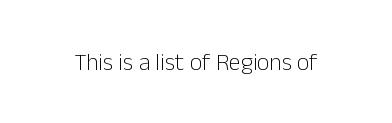
Q: Is the text bold? A: No.
Q: Is the text italic (slanted)? A: No, it is upright.
Q: Is the text underlined? A: No.
Q: Is the spacing between letters normal or unusually wide? A: Normal.
